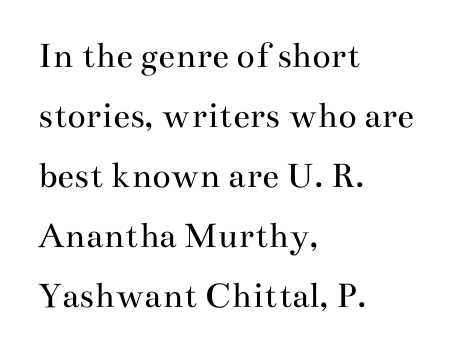
{"serif": "yes", "italic": "no", "bold": "no", "weight": "regular", "width": "wide", "stroke_contrast": "medium", "x_height": "small", "monospaced": "no", "underline": "no", "align": "left", "line_spacing": "normal", "line_spacing_ratio": 1.58, "letter_spacing": "normal", "letter_spacing_em": 0.0, "glyph_px": 38}
